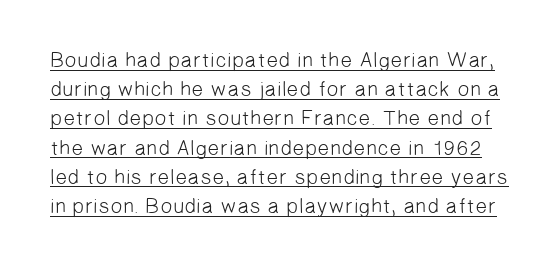
The image shows 21 px text type; set normal line spacing (1.39x), normal letter spacing, underlined.
